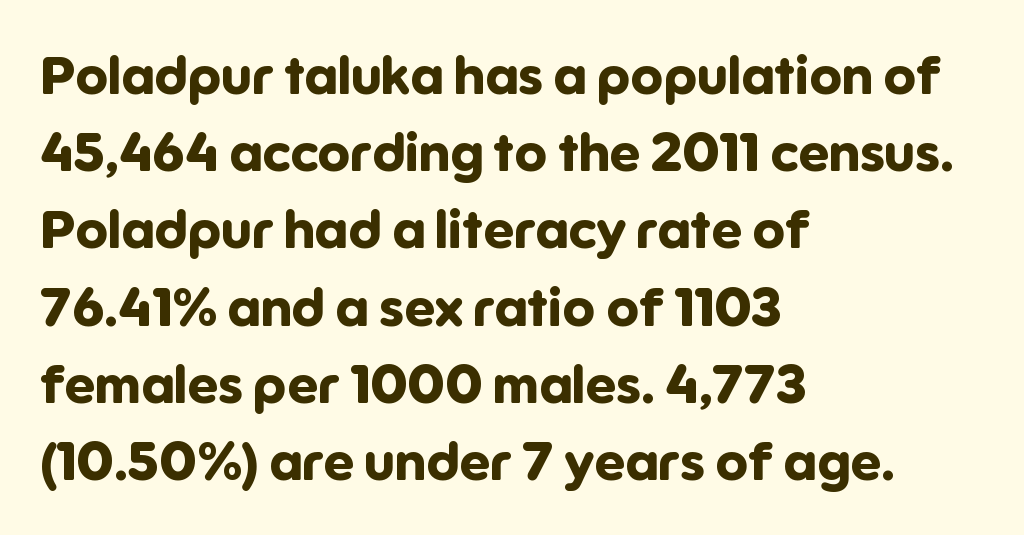
The image shows 54 px bold sans-serif type, upright; set left-aligned, normal line spacing (1.43x), normal letter spacing, not underlined; low stroke contrast and a medium x-height.
